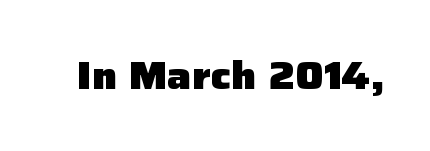
Q: Is the text bold? A: Yes.
Q: Is the text italic (slanted)? A: No, it is upright.
Q: Is the typeface a serif or a sans-serif typeface? A: Sans-serif.
Q: Is the text underlined? A: No.
Q: Is the spacing between letters normal or unusually wide? A: Normal.
Q: Width (condensed, normal, or wide)? A: Normal.
Q: Stroke contrast? A: Low.
Q: x-height? A: Medium.
Q: Monospaced? A: No.
